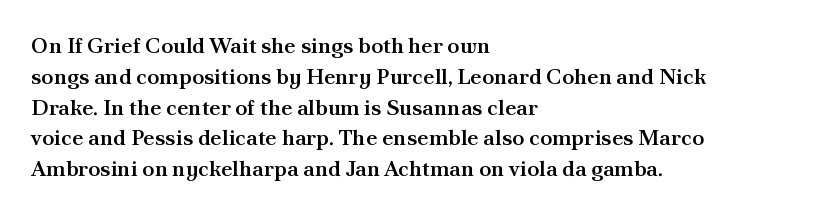
{"italic": "no", "bold": "semi", "underline": "no", "align": "left", "line_spacing": "normal", "line_spacing_ratio": 1.4, "letter_spacing": "normal", "letter_spacing_em": 0.0, "glyph_px": 22}
